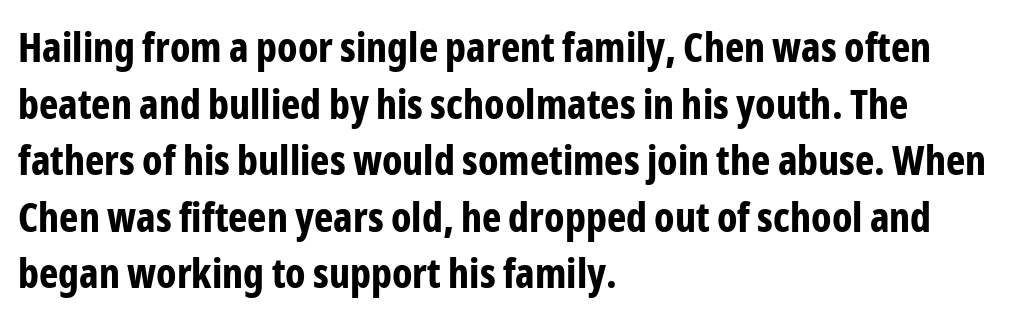
{"serif": "no", "italic": "no", "bold": "yes", "weight": "bold", "width": "condensed", "stroke_contrast": "low", "x_height": "medium", "monospaced": "no", "underline": "no", "align": "left", "line_spacing": "normal", "line_spacing_ratio": 1.38, "letter_spacing": "normal", "letter_spacing_em": 0.0, "glyph_px": 41}
